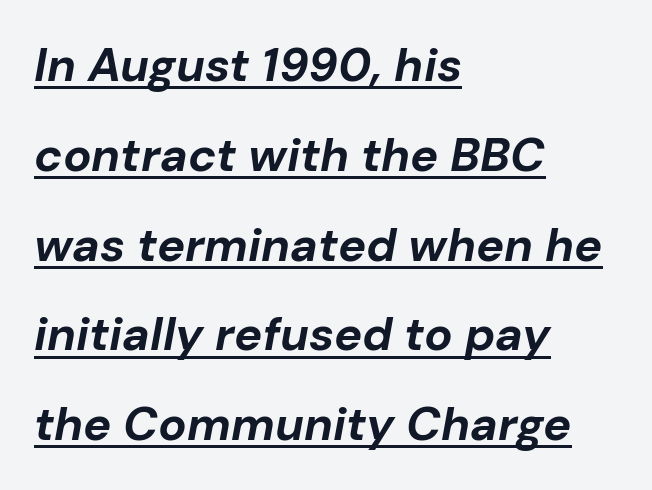
Q: Is the text bold? A: Yes.
Q: Is the text italic (slanted)? A: Yes, it leans right by about 10 degrees.
Q: Is the text underlined? A: Yes.
Q: How is the paragraph aligned? A: Left-aligned.
Q: Is the spacing between letters normal or unusually wide? A: Normal.
Q: Is the spacing between lines tight, normal or loose? A: Loose.
Q: Width (condensed, normal, or wide)? A: Normal.
Q: Stroke contrast? A: Low.
Q: x-height? A: Medium.
Q: Monospaced? A: No.
